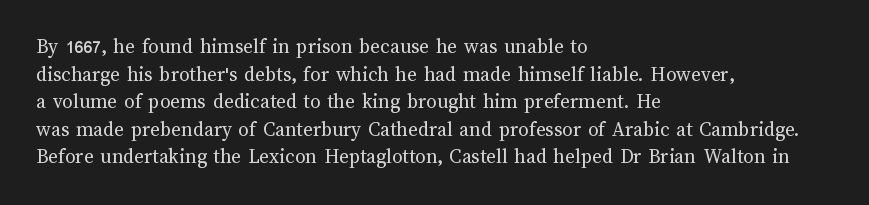
The image shows 21 px text type, upright; set left-aligned, normal line spacing (1.31x), normal letter spacing, not underlined.
